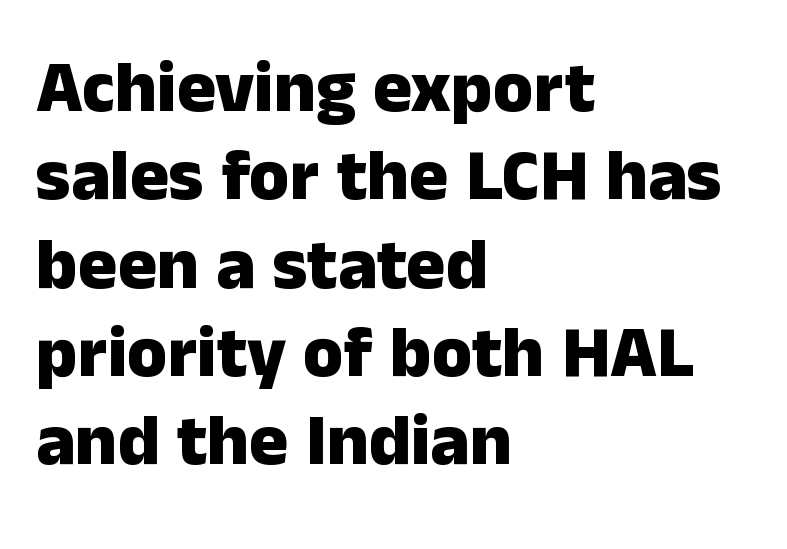
Q: Is the text bold? A: Yes.
Q: Is the text italic (slanted)? A: No, it is upright.
Q: Is the typeface a serif or a sans-serif typeface? A: Sans-serif.
Q: Is the text underlined? A: No.
Q: How is the paragraph aligned? A: Left-aligned.
Q: Is the spacing between letters normal or unusually wide? A: Normal.
Q: Width (condensed, normal, or wide)? A: Normal.
Q: Stroke contrast? A: Low.
Q: x-height? A: Medium.
Q: Monospaced? A: No.
